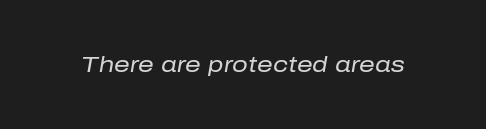
{"italic": "yes", "lean": "right", "slant_degrees": 10, "bold": "no", "underline": "no", "letter_spacing": "normal", "letter_spacing_em": 0.0, "glyph_px": 22}
